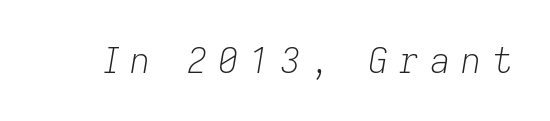
{"italic": "yes", "lean": "right", "slant_degrees": 9, "bold": "no", "weight": "light", "width": "normal", "stroke_contrast": "low", "x_height": "medium", "monospaced": "no", "underline": "no", "letter_spacing": "wide", "letter_spacing_em": 0.31, "glyph_px": 35}
